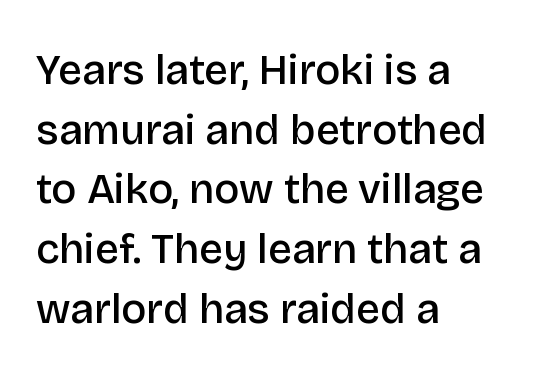
{"serif": "no", "italic": "no", "bold": "semi", "weight": "semibold", "width": "normal", "stroke_contrast": "low", "x_height": "large", "monospaced": "no", "underline": "no", "align": "left", "line_spacing": "normal", "line_spacing_ratio": 1.42, "letter_spacing": "normal", "letter_spacing_em": 0.0, "glyph_px": 42}
